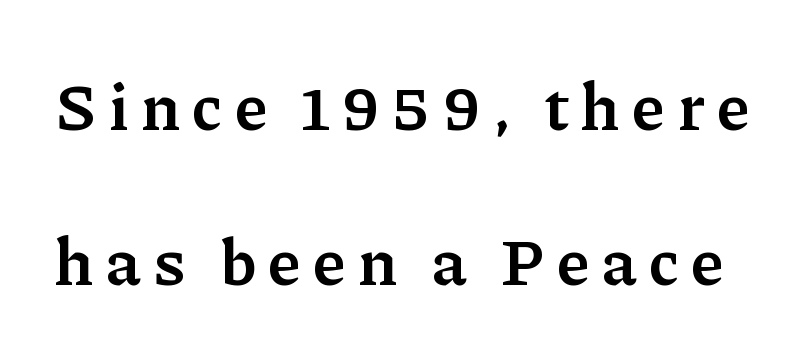
Q: Is the text bold? A: Semi-bold.
Q: Is the text italic (slanted)? A: No, it is upright.
Q: Is the typeface a serif or a sans-serif typeface? A: Serif.
Q: Is the text underlined? A: No.
Q: Is the spacing between lines tight, normal or loose? A: Loose.
Q: Width (condensed, normal, or wide)? A: Normal.
Q: Stroke contrast? A: Low.
Q: x-height? A: Medium.
Q: Monospaced? A: No.
